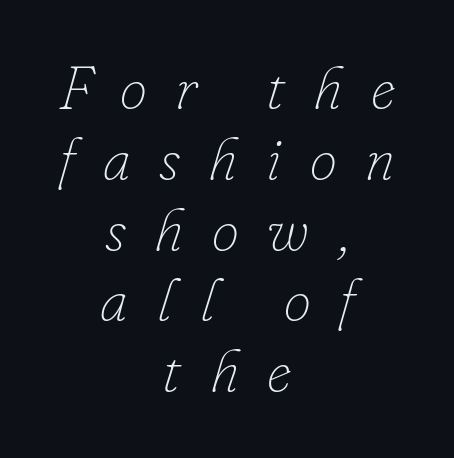
Q: Is the text bold? A: No.
Q: Is the text italic (slanted)? A: Yes, it leans right by about 16 degrees.
Q: Is the text underlined? A: No.
Q: How is the paragraph aligned? A: Centered.
Q: Is the spacing between letters normal or unusually wide? A: Unusually wide.
Q: Width (condensed, normal, or wide)? A: Normal.
Q: Stroke contrast? A: Low.
Q: x-height? A: Small.
Q: Monospaced? A: No.
